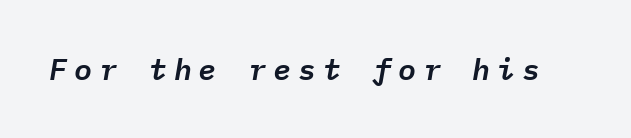
Q: Is the text italic (slanted)? A: Yes, it leans right by about 9 degrees.
Q: Is the text underlined? A: No.
Q: Is the spacing between letters normal or unusually wide? A: Unusually wide.
Q: Width (condensed, normal, or wide)? A: Normal.
Q: Stroke contrast? A: Low.
Q: x-height? A: Medium.
Q: Monospaced? A: Yes.
